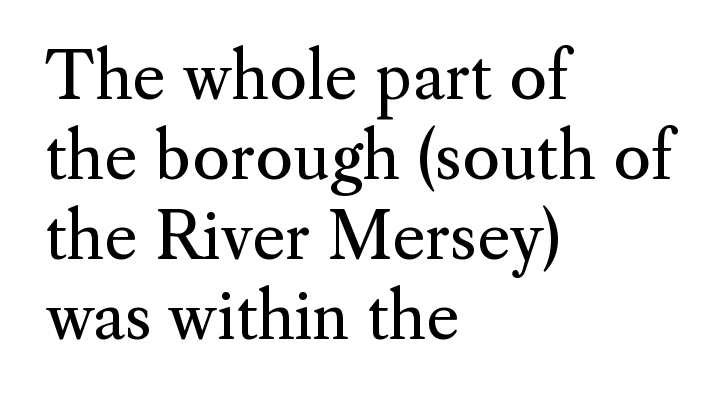
Q: Is the text bold? A: No.
Q: Is the text italic (slanted)? A: No, it is upright.
Q: Is the typeface a serif or a sans-serif typeface? A: Serif.
Q: Is the text underlined? A: No.
Q: How is the paragraph aligned? A: Left-aligned.
Q: Is the spacing between letters normal or unusually wide? A: Normal.
Q: Is the spacing between lines tight, normal or loose? A: Normal.
Q: Width (condensed, normal, or wide)? A: Normal.
Q: Stroke contrast? A: Medium.
Q: x-height? A: Small.
Q: Monospaced? A: No.
